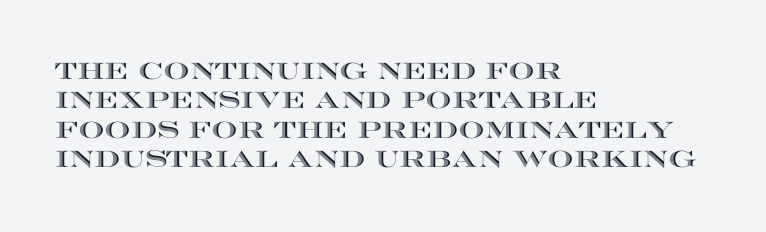
{"italic": "no", "underline": "no", "align": "left", "line_spacing": "normal", "line_spacing_ratio": 1.28, "letter_spacing": "normal", "letter_spacing_em": 0.0, "glyph_px": 23}
